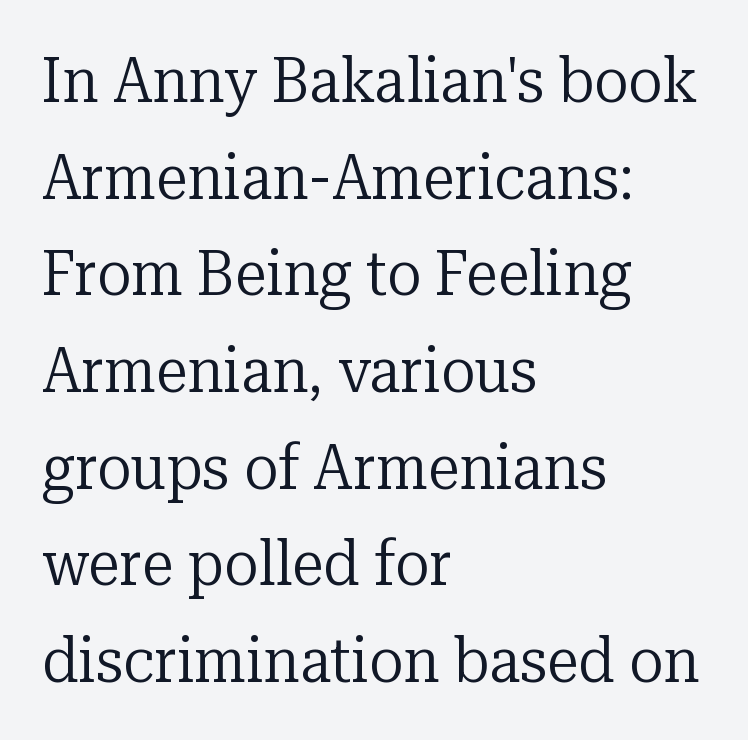
Q: Is the text bold? A: No.
Q: Is the text italic (slanted)? A: No, it is upright.
Q: Is the typeface a serif or a sans-serif typeface? A: Serif.
Q: Is the text underlined? A: No.
Q: How is the paragraph aligned? A: Left-aligned.
Q: Is the spacing between letters normal or unusually wide? A: Normal.
Q: Is the spacing between lines tight, normal or loose? A: Normal.
Q: Width (condensed, normal, or wide)? A: Normal.
Q: Stroke contrast? A: Low.
Q: x-height? A: Medium.
Q: Monospaced? A: No.
